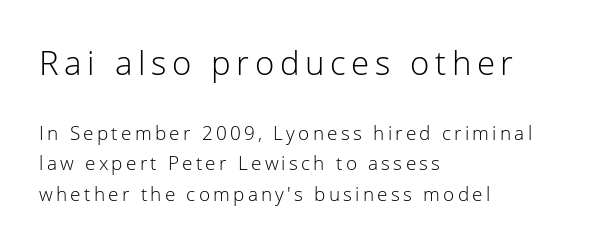
{"serif": "no", "italic": "no", "bold": "no", "weight": "light", "width": "normal", "stroke_contrast": "low", "x_height": "medium", "monospaced": "no", "underline": "no", "align": "left", "line_spacing": "normal", "line_spacing_ratio": 1.61, "larger_block": "first", "size_ratio": 1.74, "glyph_px": 33}
